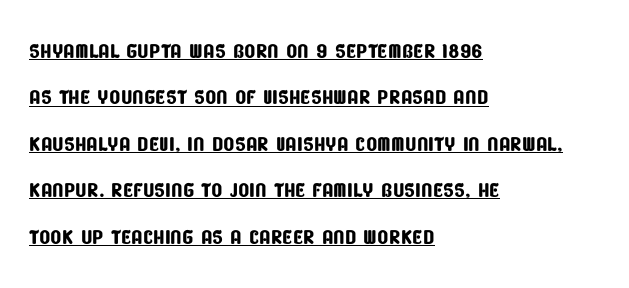
{"serif": "no", "width": "condensed", "stroke_contrast": "low", "x_height": "large", "monospaced": "no", "underline": "yes", "align": "left", "line_spacing": "normal", "line_spacing_ratio": 1.6, "letter_spacing": "normal", "letter_spacing_em": 0.0, "glyph_px": 29}
